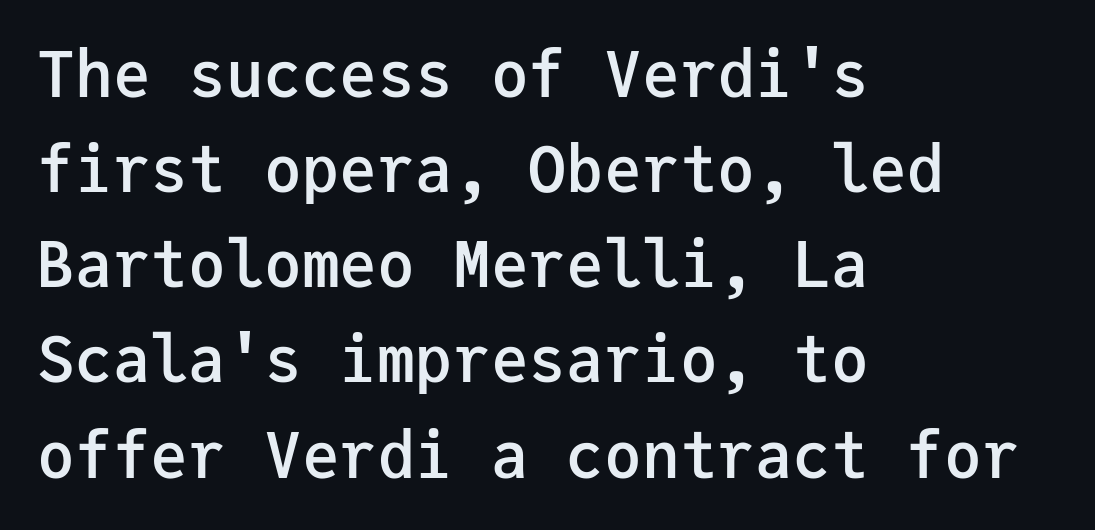
The horizontal fit of the characters is conventional and even. The font family rendered here belongs to the sans-serif group. Leading: standard. Semibold letterforms, between regular and bold. In CSS terms this would be text-align: left. Every character here occupies the same horizontal width, giving the sample a typewriter-like rhythm.
